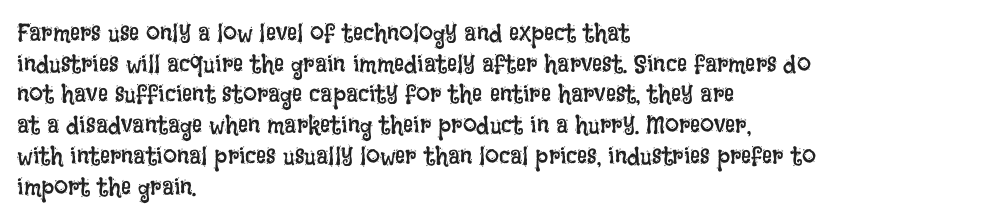
{"italic": "no", "bold": "no", "underline": "no", "align": "left", "line_spacing_ratio": 1.23, "letter_spacing": "normal", "letter_spacing_em": 0.0, "glyph_px": 25}
